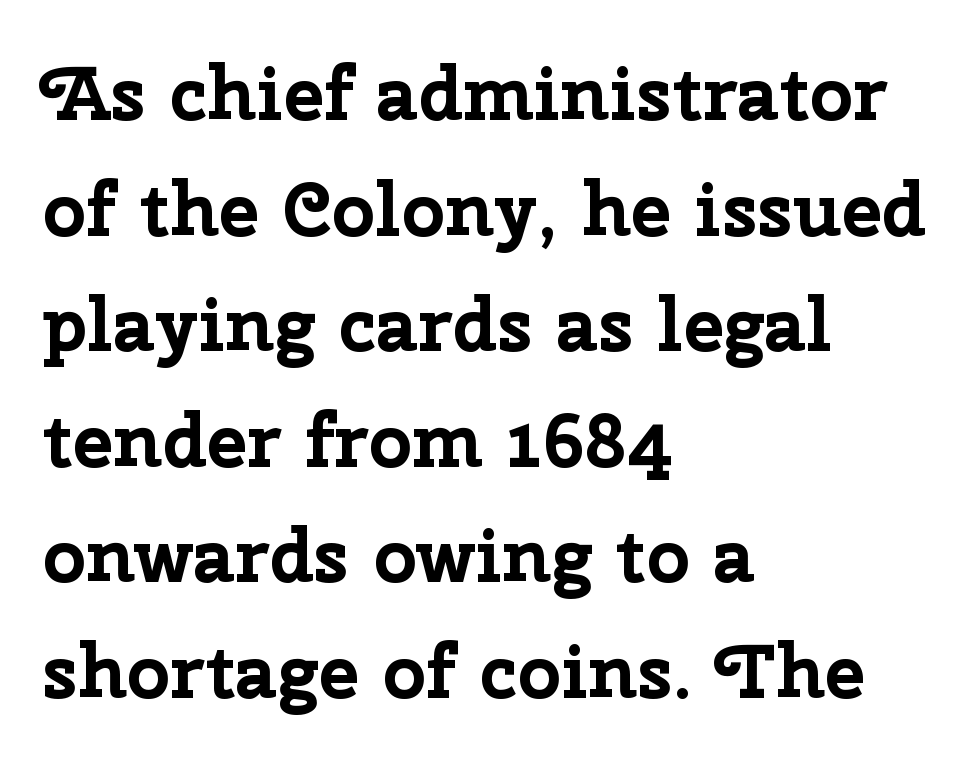
Q: Is the text bold? A: Yes.
Q: Is the text italic (slanted)? A: No, it is upright.
Q: Is the typeface a serif or a sans-serif typeface? A: Sans-serif.
Q: Is the text underlined? A: No.
Q: How is the paragraph aligned? A: Left-aligned.
Q: Is the spacing between letters normal or unusually wide? A: Normal.
Q: Is the spacing between lines tight, normal or loose? A: Normal.
Q: Width (condensed, normal, or wide)? A: Normal.
Q: Stroke contrast? A: Low.
Q: x-height? A: Medium.
Q: Monospaced? A: No.
